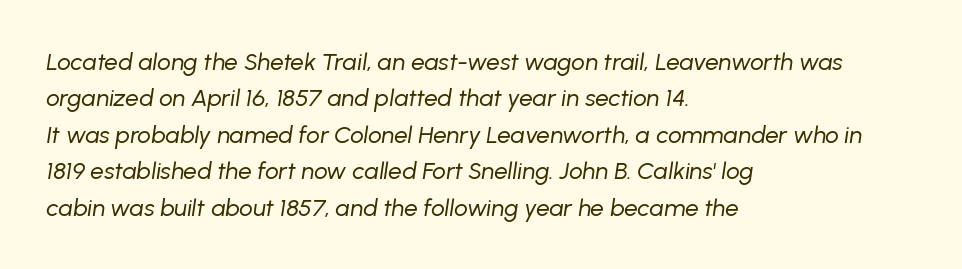
{"italic": "yes", "lean": "right", "slant_degrees": 8, "bold": "no", "underline": "no", "align": "left", "line_spacing": "normal", "line_spacing_ratio": 1.52, "letter_spacing": "normal", "letter_spacing_em": 0.0, "glyph_px": 24}
